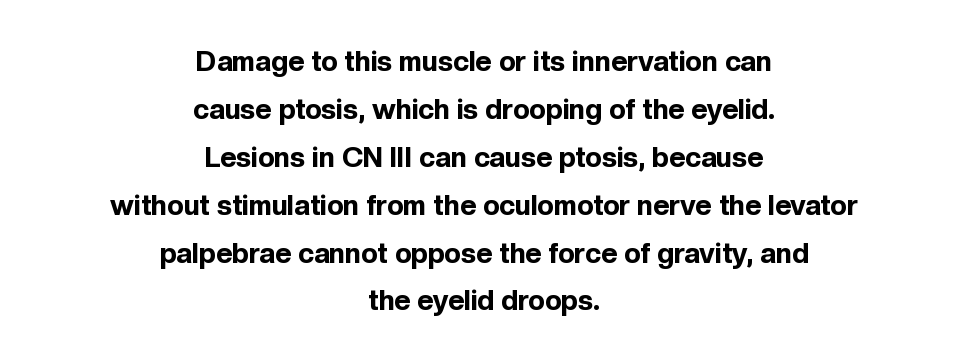
Q: Is the text bold? A: Yes.
Q: Is the text italic (slanted)? A: No, it is upright.
Q: Is the typeface a serif or a sans-serif typeface? A: Sans-serif.
Q: Is the text underlined? A: No.
Q: How is the paragraph aligned? A: Centered.
Q: Is the spacing between letters normal or unusually wide? A: Normal.
Q: Width (condensed, normal, or wide)? A: Normal.
Q: x-height? A: Medium.
Q: Monospaced? A: No.
